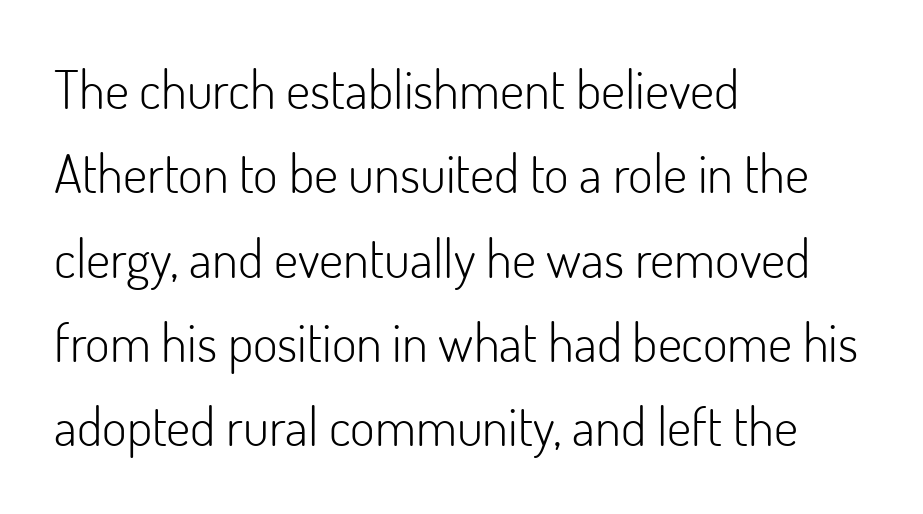
Q: Is the text bold? A: No.
Q: Is the text italic (slanted)? A: No, it is upright.
Q: Is the typeface a serif or a sans-serif typeface? A: Sans-serif.
Q: Is the text underlined? A: No.
Q: How is the paragraph aligned? A: Left-aligned.
Q: Is the spacing between letters normal or unusually wide? A: Normal.
Q: Is the spacing between lines tight, normal or loose? A: Normal.
Q: Width (condensed, normal, or wide)? A: Normal.
Q: Stroke contrast? A: Low.
Q: x-height? A: Small.
Q: Monospaced? A: No.
